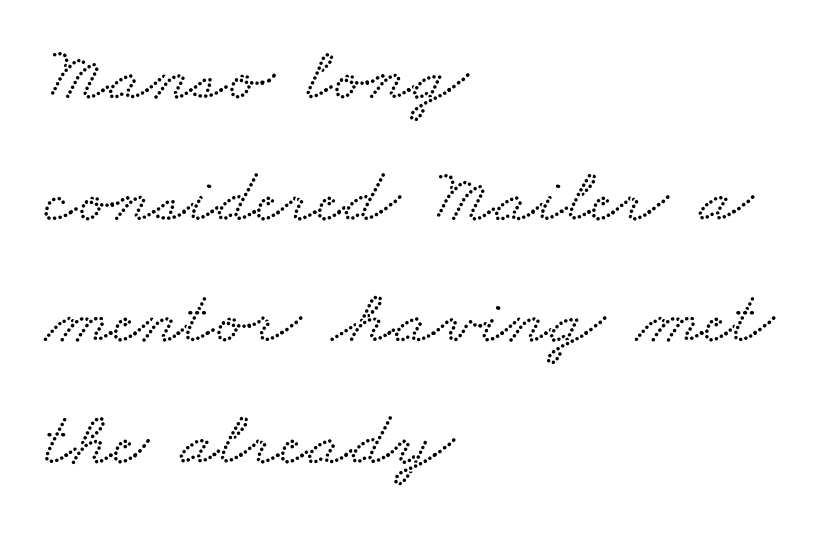
Q: Is the typeface a serif or a sans-serif typeface? A: Serif.
Q: Is the text underlined? A: No.
Q: How is the paragraph aligned? A: Left-aligned.
Q: Is the spacing between letters normal or unusually wide? A: Normal.
Q: Is the spacing between lines tight, normal or loose? A: Normal.
Q: Width (condensed, normal, or wide)? A: Wide.
Q: Stroke contrast? A: Low.
Q: x-height? A: Small.
Q: Monospaced? A: No.
